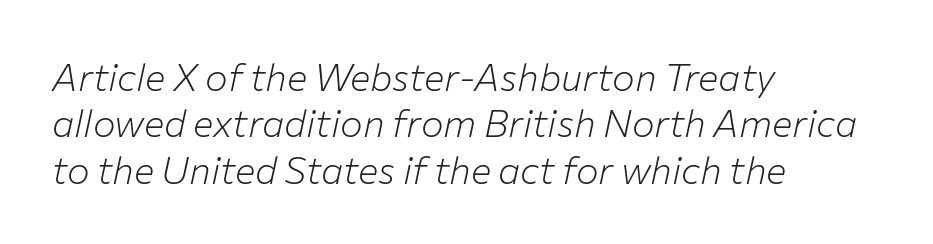
Q: Is the text bold? A: No.
Q: Is the text italic (slanted)? A: Yes, it leans right by about 12 degrees.
Q: Is the text underlined? A: No.
Q: How is the paragraph aligned? A: Left-aligned.
Q: Is the spacing between letters normal or unusually wide? A: Normal.
Q: Width (condensed, normal, or wide)? A: Normal.
Q: Stroke contrast? A: Low.
Q: x-height? A: Medium.
Q: Monospaced? A: No.
